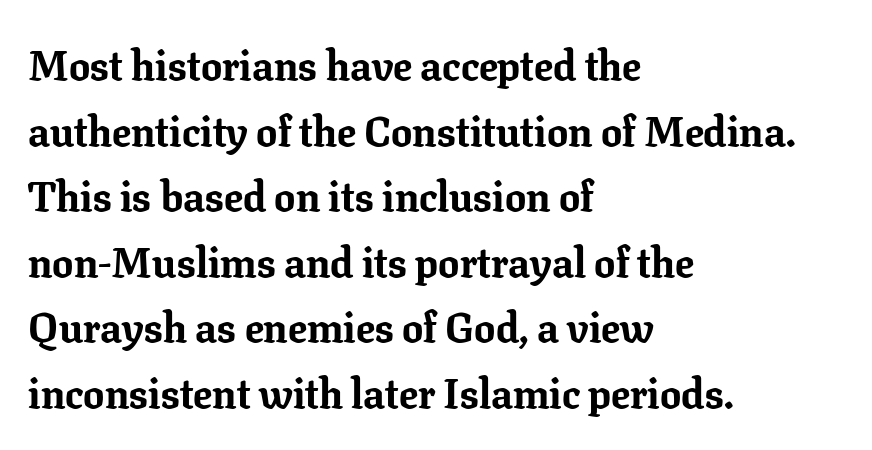
{"serif": "yes", "italic": "no", "bold": "yes", "weight": "bold", "width": "normal", "stroke_contrast": "low", "x_height": "medium", "monospaced": "no", "underline": "no", "align": "left", "line_spacing": "normal", "line_spacing_ratio": 1.56, "letter_spacing": "normal", "letter_spacing_em": 0.0, "glyph_px": 42}
